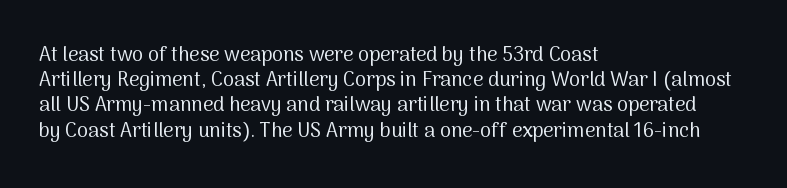
Q: Is the text bold? A: No.
Q: Is the text italic (slanted)? A: No, it is upright.
Q: Is the text underlined? A: No.
Q: How is the paragraph aligned? A: Left-aligned.
Q: Is the spacing between letters normal or unusually wide? A: Normal.
Q: Is the spacing between lines tight, normal or loose? A: Normal.
